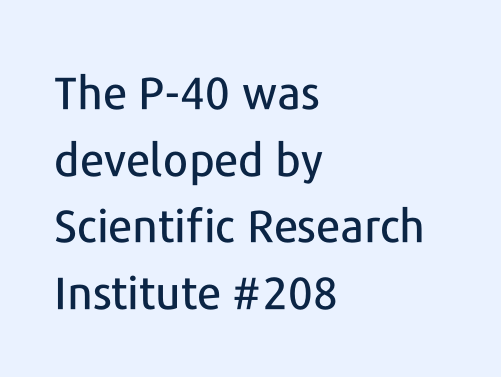
Spacing verdict: proportional, widths tailored to each character. Each word holds together tightly as a unit, with standard inter-letter gaps. Alignment: flush left. Font category for this specimen: sans-serif. Any mark beneath the type? The region is blank.
